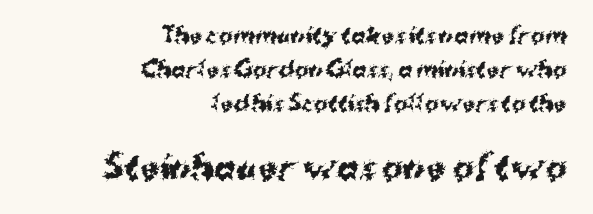
Q: Is the text bold? A: Yes.
Q: Is the text italic (slanted)? A: Yes.
Q: Is the typeface a serif or a sans-serif typeface? A: Sans-serif.
Q: Is the text underlined? A: No.
Q: How is the paragraph aligned? A: Right-aligned.
Q: Is the spacing between letters normal or unusually wide? A: Normal.
Q: Is the spacing between lines tight, normal or loose? A: Normal.
Q: Which block of text is set in a larger size, the first (top) or the second (bottom)? A: The second (bottom) one.
Q: Width (condensed, normal, or wide)? A: Normal.
Q: Stroke contrast? A: Medium.
Q: x-height? A: Medium.
Q: Monospaced? A: No.
